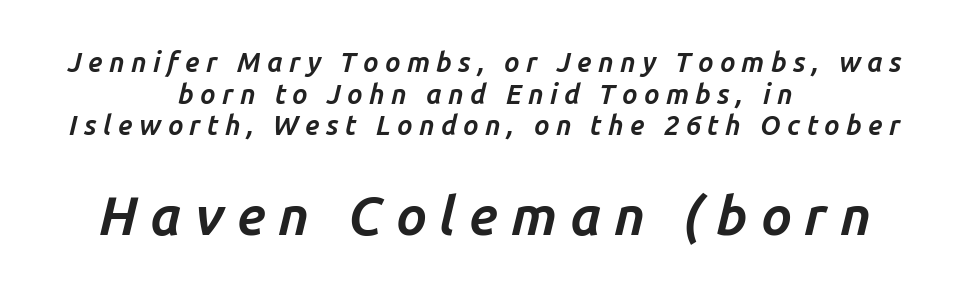
Q: Is the text bold? A: Yes.
Q: Is the text italic (slanted)? A: Yes, it leans right by about 14 degrees.
Q: Is the text underlined? A: No.
Q: How is the paragraph aligned? A: Centered.
Q: Is the spacing between letters normal or unusually wide? A: Unusually wide.
Q: Which block of text is set in a larger size, the first (top) or the second (bottom)? A: The second (bottom) one.
Q: Width (condensed, normal, or wide)? A: Normal.
Q: Stroke contrast? A: Low.
Q: x-height? A: Medium.
Q: Monospaced? A: No.
